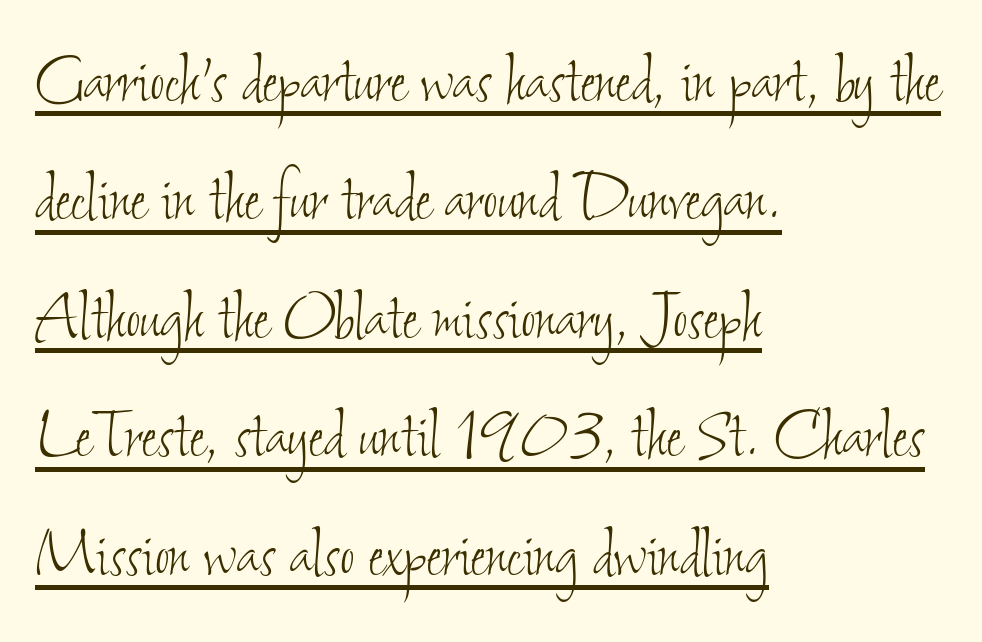
These lines are set flush left with a ragged right edge. Glance below the letters and you will spot a drawn line. The leading is moderate, giving the passage an even texture. Honestly, the letter spacing is just normal — you wouldn't notice it. Unbolded letterforms with no extra heft. Think of a printed novel: that variable character pitch is what you see here.
